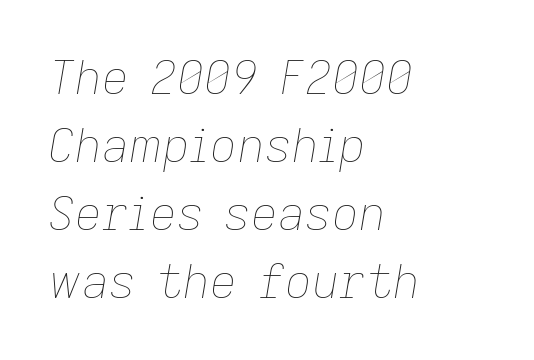
The image shows 47 px thin type, italic (leaning right); set left-aligned, normal line spacing (1.45x), normal letter spacing, not underlined; low stroke contrast and a medium x-height.
